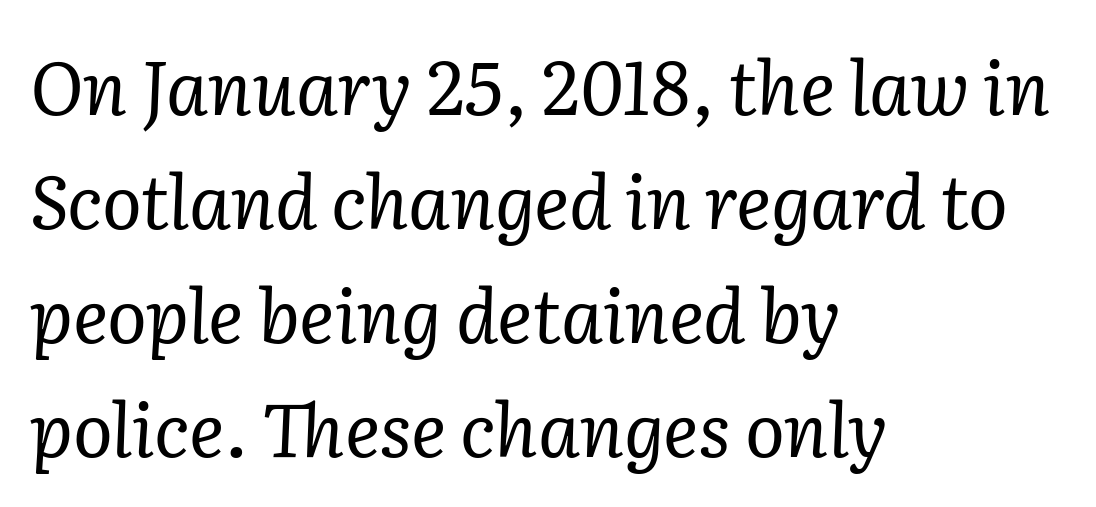
{"serif": "yes", "italic": "yes", "lean": "right", "slant_degrees": 2, "bold": "no", "weight": "regular", "width": "normal", "stroke_contrast": "low", "x_height": "medium", "monospaced": "no", "underline": "no", "align": "left", "line_spacing": "normal", "line_spacing_ratio": 1.54, "letter_spacing": "normal", "letter_spacing_em": 0.0, "glyph_px": 74}
